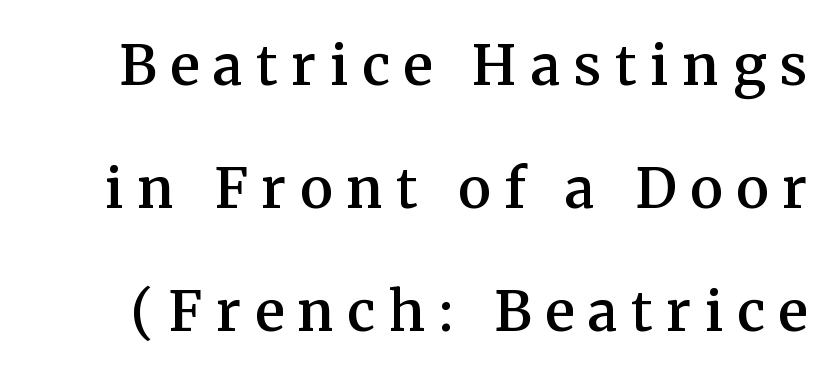
{"serif": "yes", "italic": "no", "bold": "semi", "weight": "semibold", "width": "normal", "stroke_contrast": "medium", "x_height": "medium", "monospaced": "no", "underline": "no", "line_spacing": "loose", "line_spacing_ratio": 2.24, "letter_spacing": "wide", "letter_spacing_em": 0.25, "glyph_px": 55}
